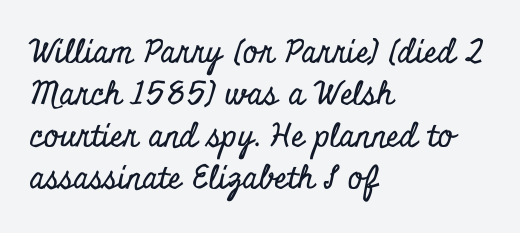
{"serif": "yes", "width": "condensed", "stroke_contrast": "low", "x_height": "small", "monospaced": "no", "underline": "no", "align": "left", "line_spacing": "normal", "line_spacing_ratio": 1.31, "letter_spacing": "normal", "letter_spacing_em": 0.0, "glyph_px": 32}
